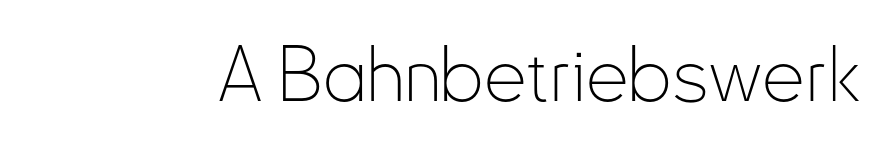
Q: Is the text bold? A: No.
Q: Is the text italic (slanted)? A: No, it is upright.
Q: Is the typeface a serif or a sans-serif typeface? A: Sans-serif.
Q: Is the text underlined? A: No.
Q: Is the spacing between letters normal or unusually wide? A: Normal.
Q: Width (condensed, normal, or wide)? A: Condensed.
Q: Stroke contrast? A: Low.
Q: x-height? A: Small.
Q: Monospaced? A: No.
